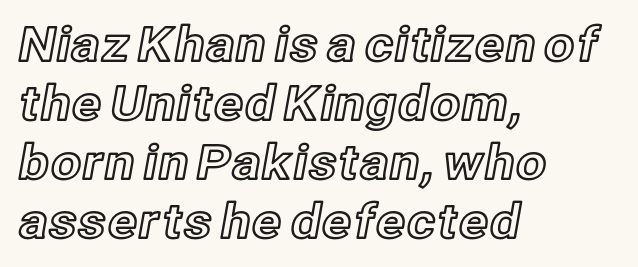
Q: Is the text italic (slanted)? A: Yes.
Q: Is the text underlined? A: No.
Q: How is the paragraph aligned? A: Left-aligned.
Q: Is the spacing between letters normal or unusually wide? A: Normal.
Q: Width (condensed, normal, or wide)? A: Normal.
Q: x-height? A: Medium.
Q: Monospaced? A: No.
